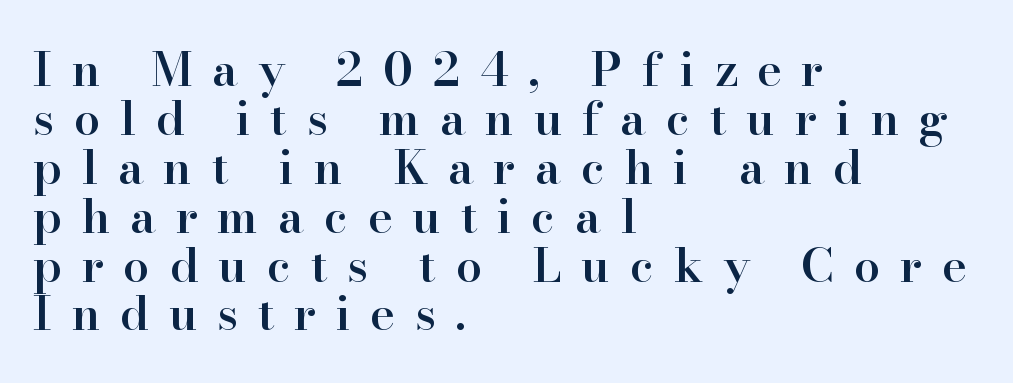
{"serif": "yes", "italic": "no", "bold": "semi", "weight": "semibold", "width": "normal", "stroke_contrast": "high", "x_height": "small", "monospaced": "no", "underline": "no", "align": "left", "line_spacing": "tight", "line_spacing_ratio": 1.04, "letter_spacing": "wide", "letter_spacing_em": 0.42, "glyph_px": 47}
